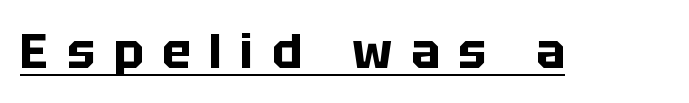
The image shows 48 px bold sans-serif type, upright; set unusually wide letter spacing (+0.39 em), underlined; low stroke contrast and a large x-height.
